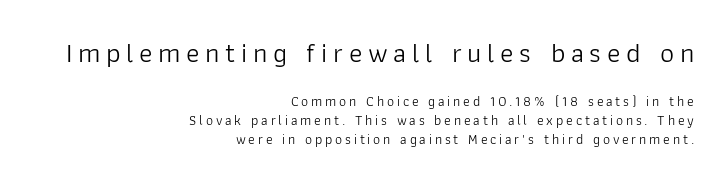
The image shows 28 px light sans-serif type, upright; set right-aligned, normal line spacing (1.35x), unusually wide letter spacing (+0.2 em), not underlined; the first (top) block is 2.0x larger; low stroke contrast and a medium x-height.
